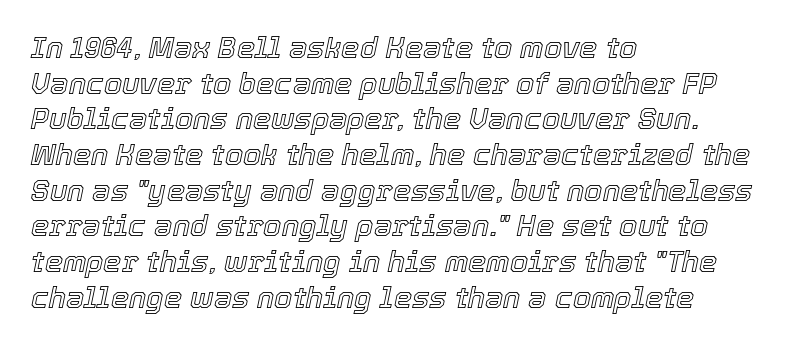
The image shows 29 px text type, italic (leaning right); set left-aligned, line spacing 1.23x, normal letter spacing, not underlined; a medium x-height.
